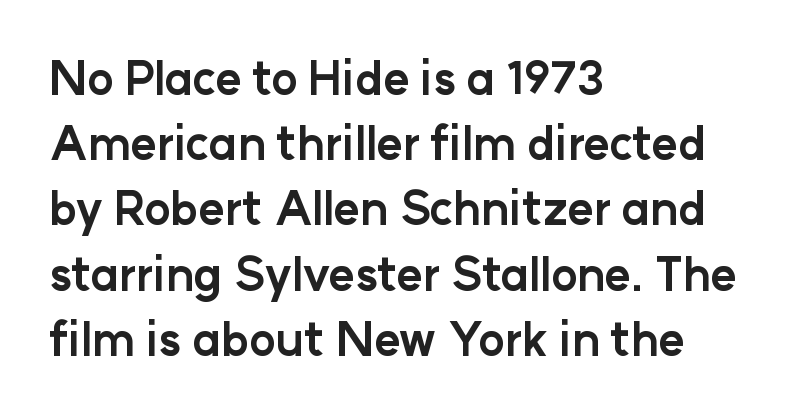
Q: Is the text bold? A: Yes.
Q: Is the text italic (slanted)? A: No, it is upright.
Q: Is the typeface a serif or a sans-serif typeface? A: Sans-serif.
Q: Is the text underlined? A: No.
Q: How is the paragraph aligned? A: Left-aligned.
Q: Is the spacing between letters normal or unusually wide? A: Normal.
Q: Is the spacing between lines tight, normal or loose? A: Normal.
Q: Width (condensed, normal, or wide)? A: Normal.
Q: Stroke contrast? A: Low.
Q: x-height? A: Medium.
Q: Monospaced? A: No.
